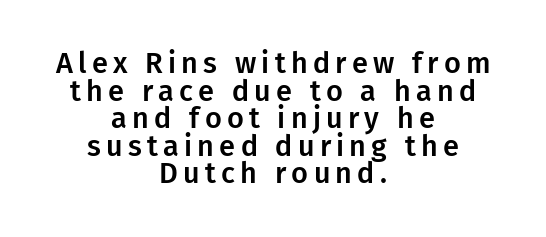
The image shows 29 px sans-serif type, upright; set centered, tight line spacing (0.95x), not underlined; low stroke contrast and a medium x-height.
